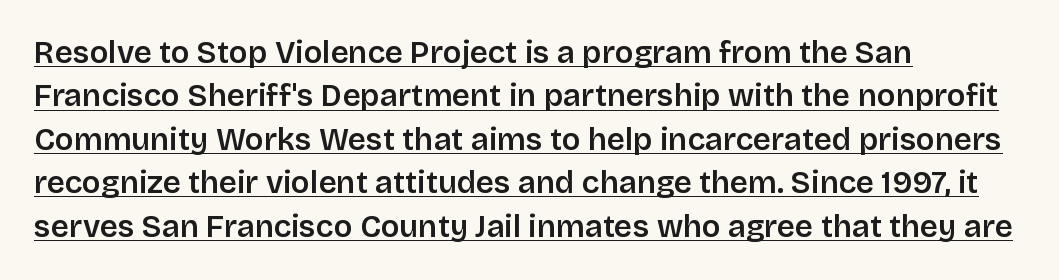
{"serif": "no", "italic": "no", "bold": "semi", "weight": "semibold", "width": "normal", "stroke_contrast": "low", "x_height": "large", "monospaced": "no", "underline": "yes", "align": "left", "line_spacing": "normal", "line_spacing_ratio": 1.4, "letter_spacing": "normal", "letter_spacing_em": 0.0, "glyph_px": 31}
